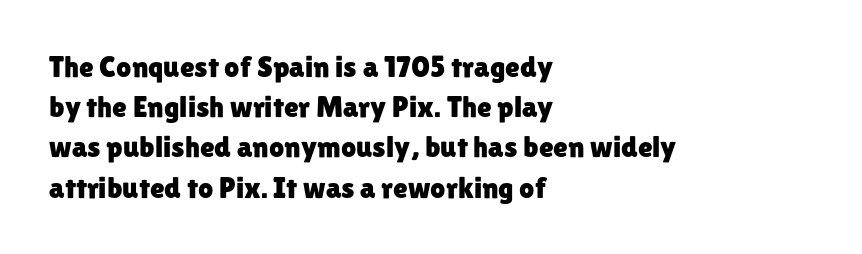
A typesetter would mark this as roman, not italic. The ragged edge is on the right, which tells us the setting is flush left. The lines sit at an ordinary, default distance from one another. The face used here is a sans, in the tradition of grotesques and geometrics.
